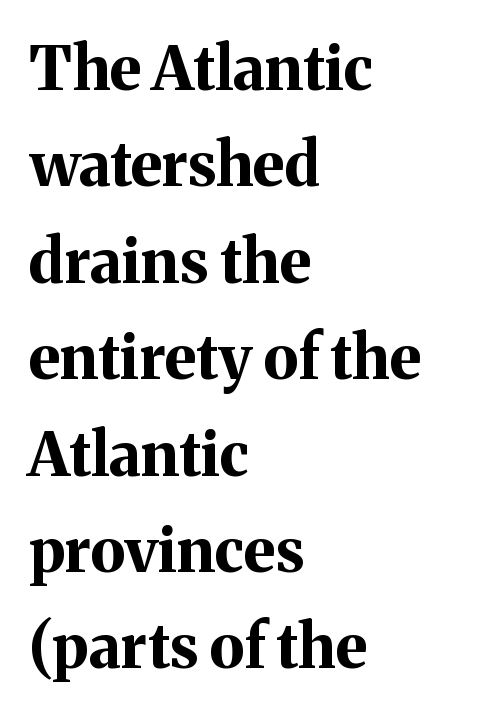
The image shows 61 px bold serif type, upright; set left-aligned, normal line spacing (1.58x), normal letter spacing, not underlined; medium stroke contrast and a medium x-height.
